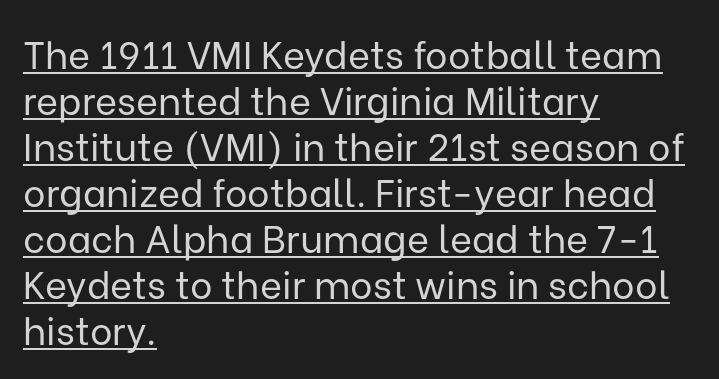
The image shows 38 px regular-weight sans-serif type, upright; set left-aligned, line spacing 1.21x, normal letter spacing, underlined; low stroke contrast and a medium x-height.
